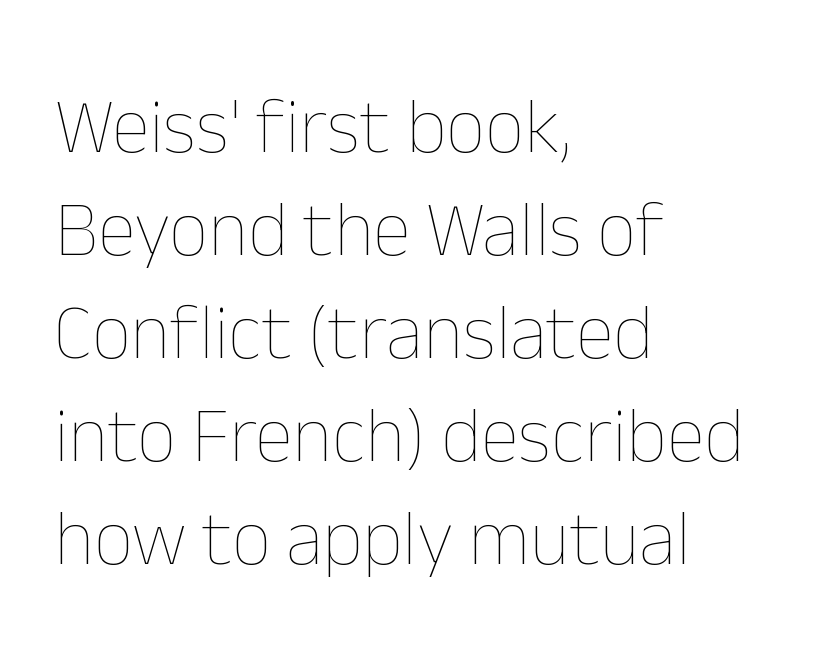
Q: Is the text bold? A: No.
Q: Is the text italic (slanted)? A: No, it is upright.
Q: Is the text underlined? A: No.
Q: How is the paragraph aligned? A: Left-aligned.
Q: Is the spacing between letters normal or unusually wide? A: Normal.
Q: Is the spacing between lines tight, normal or loose? A: Normal.
Q: Width (condensed, normal, or wide)? A: Normal.
Q: Stroke contrast? A: Low.
Q: x-height? A: Medium.
Q: Monospaced? A: No.
